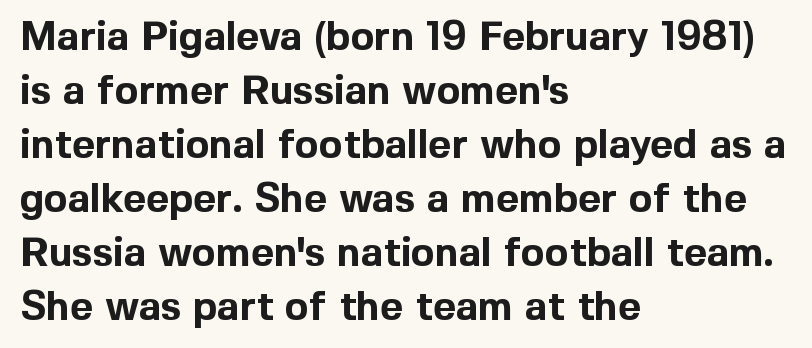
{"serif": "no", "italic": "no", "bold": "yes", "weight": "bold", "width": "normal", "x_height": "medium", "monospaced": "no", "underline": "no", "align": "left", "line_spacing": "normal", "line_spacing_ratio": 1.35, "letter_spacing": "normal", "letter_spacing_em": 0.0, "glyph_px": 40}
